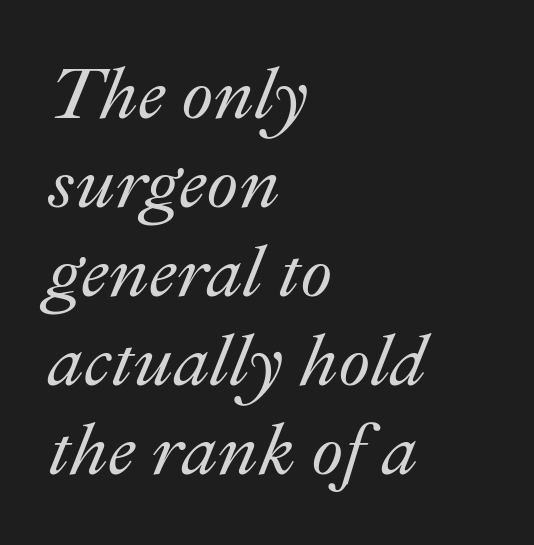
The image shows 73 px text type, italic (leaning right); set left-aligned, line spacing 1.22x, normal letter spacing, not underlined; medium stroke contrast and a small x-height.
